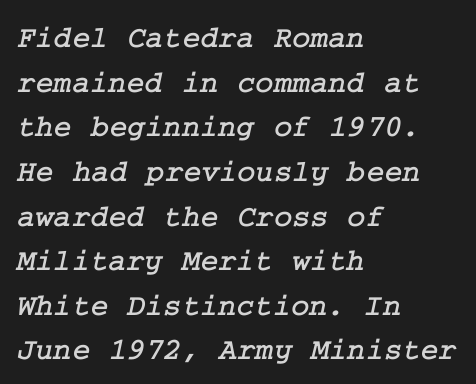
Q: Is the typeface a serif or a sans-serif typeface? A: Serif.
Q: Is the text underlined? A: No.
Q: How is the paragraph aligned? A: Left-aligned.
Q: Is the spacing between letters normal or unusually wide? A: Normal.
Q: Is the spacing between lines tight, normal or loose? A: Normal.
Q: Width (condensed, normal, or wide)? A: Normal.
Q: Stroke contrast? A: Low.
Q: x-height? A: Medium.
